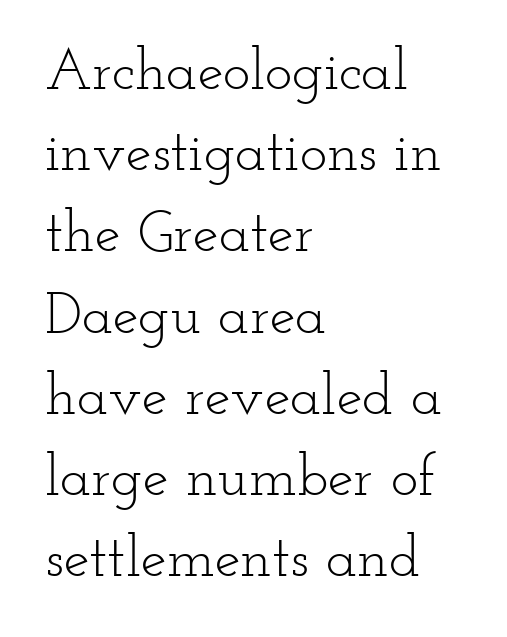
Q: Is the text bold? A: No.
Q: Is the text italic (slanted)? A: No, it is upright.
Q: Is the typeface a serif or a sans-serif typeface? A: Serif.
Q: Is the text underlined? A: No.
Q: How is the paragraph aligned? A: Left-aligned.
Q: Is the spacing between letters normal or unusually wide? A: Normal.
Q: Is the spacing between lines tight, normal or loose? A: Normal.
Q: Width (condensed, normal, or wide)? A: Wide.
Q: Stroke contrast? A: Low.
Q: x-height? A: Small.
Q: Monospaced? A: No.
